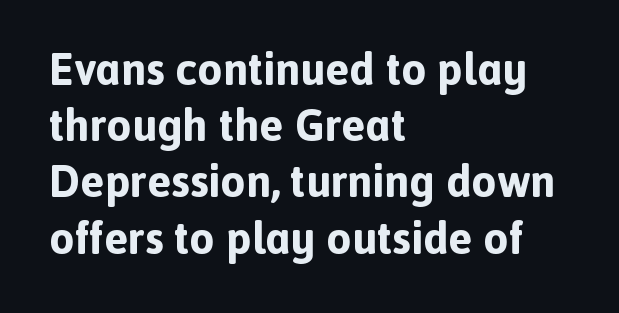
Underlining? Definitely not there. Heavy-handed strokes throughout: this text is bold. Default kerning and tracking; the words read as compact shapes. The characters display no serif detailing; their extremities are plain. If you drew a line through each stem, it would be perfectly vertical. Character widths vary here, with narrow letters taking less room than wide ones.
